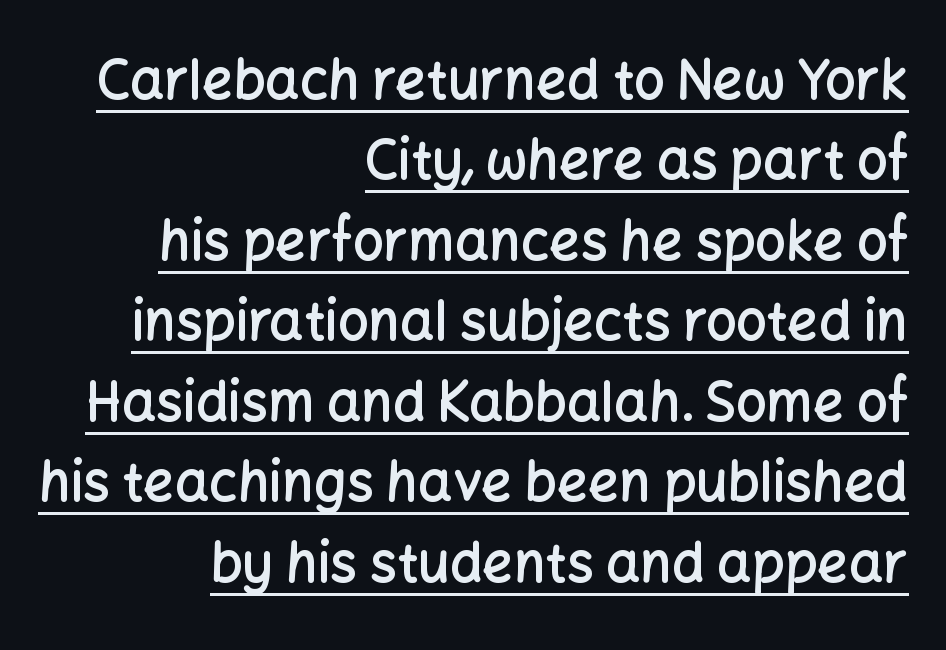
Q: Is the text bold? A: Semi-bold.
Q: Is the text italic (slanted)? A: No, it is upright.
Q: Is the typeface a serif or a sans-serif typeface? A: Sans-serif.
Q: Is the text underlined? A: Yes.
Q: How is the paragraph aligned? A: Right-aligned.
Q: Is the spacing between letters normal or unusually wide? A: Normal.
Q: Is the spacing between lines tight, normal or loose? A: Normal.
Q: Width (condensed, normal, or wide)? A: Normal.
Q: Stroke contrast? A: Low.
Q: x-height? A: Medium.
Q: Monospaced? A: No.
